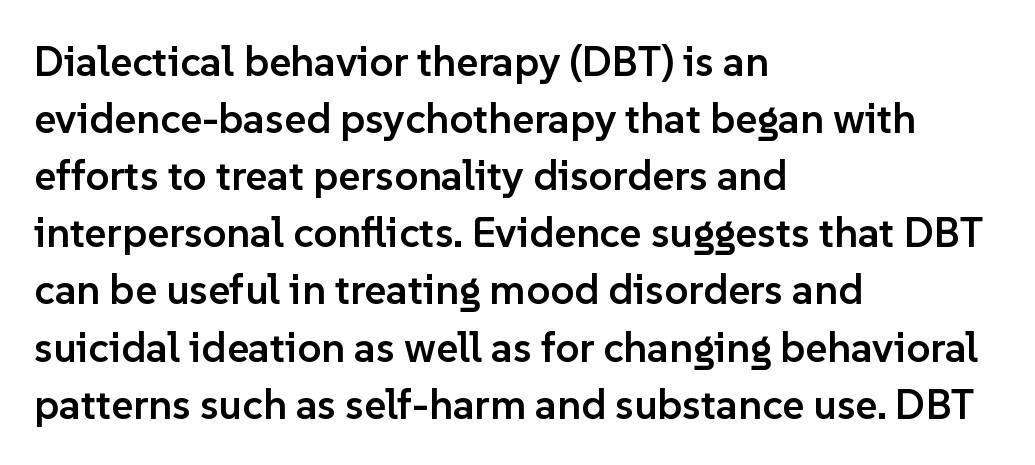
Q: Is the text bold? A: Semi-bold.
Q: Is the text italic (slanted)? A: No, it is upright.
Q: Is the typeface a serif or a sans-serif typeface? A: Sans-serif.
Q: Is the text underlined? A: No.
Q: How is the paragraph aligned? A: Left-aligned.
Q: Is the spacing between letters normal or unusually wide? A: Normal.
Q: Is the spacing between lines tight, normal or loose? A: Normal.
Q: Width (condensed, normal, or wide)? A: Normal.
Q: Stroke contrast? A: Low.
Q: x-height? A: Medium.
Q: Monospaced? A: No.
